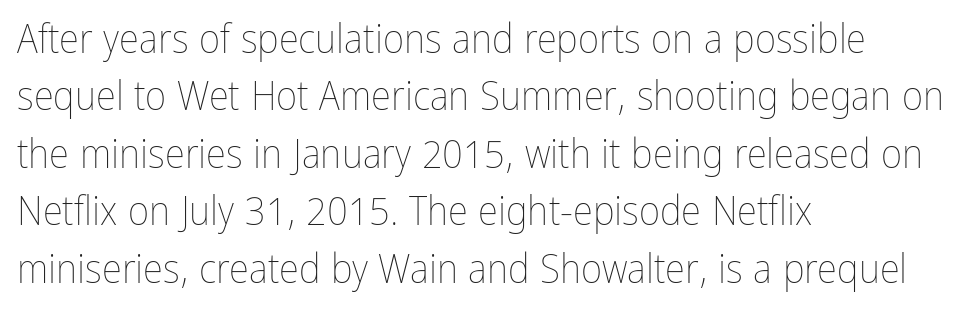
{"italic": "no", "bold": "no", "weight": "thin", "width": "condensed", "stroke_contrast": "low", "x_height": "medium", "monospaced": "no", "underline": "no", "align": "left", "line_spacing": "normal", "line_spacing_ratio": 1.4, "letter_spacing": "normal", "letter_spacing_em": 0.0, "glyph_px": 41}
